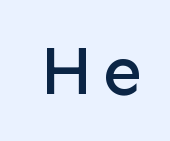
{"serif": "no", "italic": "no", "width": "normal", "stroke_contrast": "low", "x_height": "medium", "monospaced": "no", "underline": "no", "glyph_px": 70}
